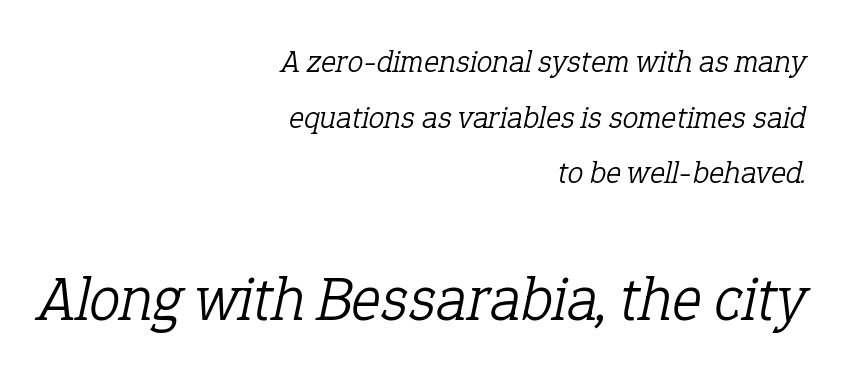
The image shows 63 px light serif type, italic (leaning right); set right-aligned, line spacing 1.74x, normal letter spacing, not underlined; the second (bottom) block is 1.97x larger; low stroke contrast and a medium x-height.
